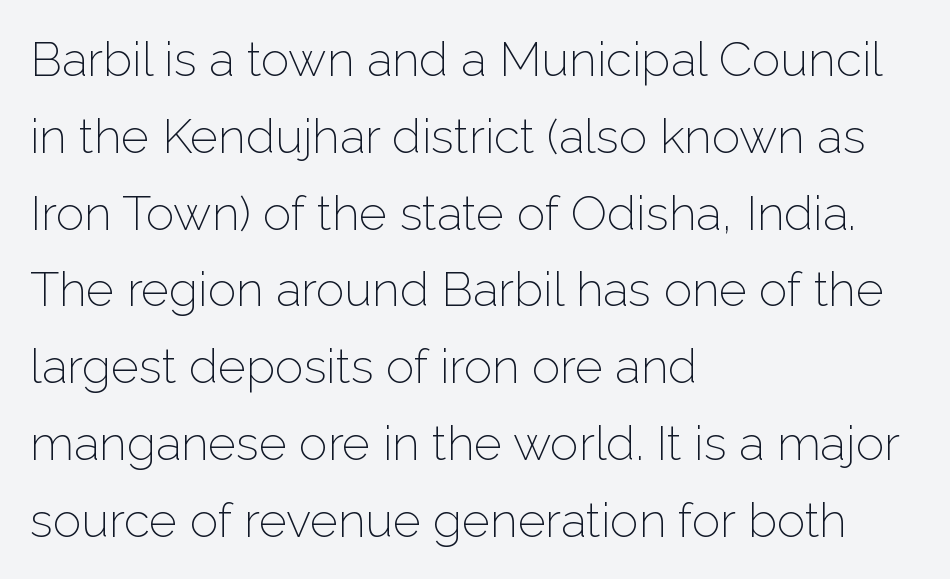
The letters sit at their default tracking, neither squeezed nor spread. The lines sit at an ordinary, default distance from one another. Check the space under the baseline: it is left empty. The specimen reads as upright at a glance.
